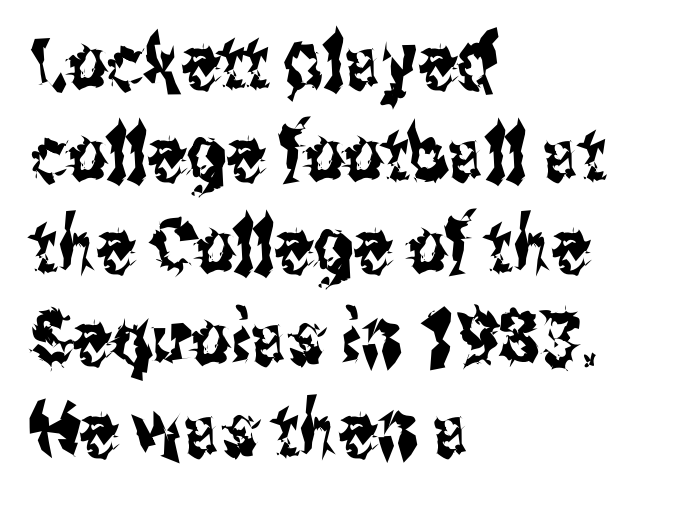
The image shows 76 px condensed sans-serif type, upright; set left-aligned, line spacing 1.21x, normal letter spacing, not underlined; medium stroke contrast and a medium x-height.
